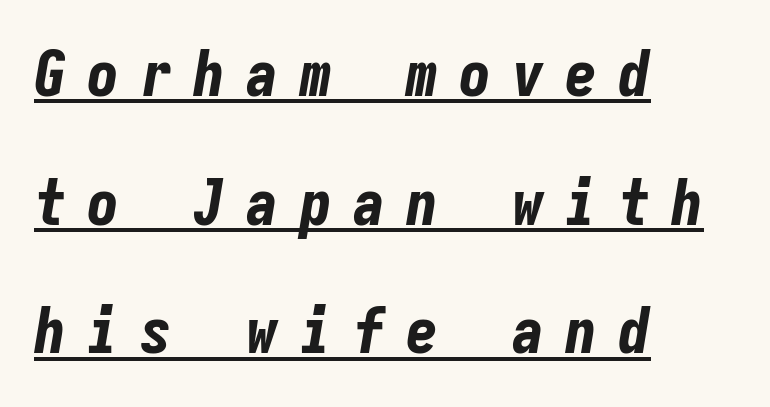
The image shows 64 px bold, condensed type, italic (leaning right), monospaced; set left-aligned, loose line spacing (2.01x), unusually wide letter spacing (+0.33 em), underlined; low stroke contrast and a medium x-height.
